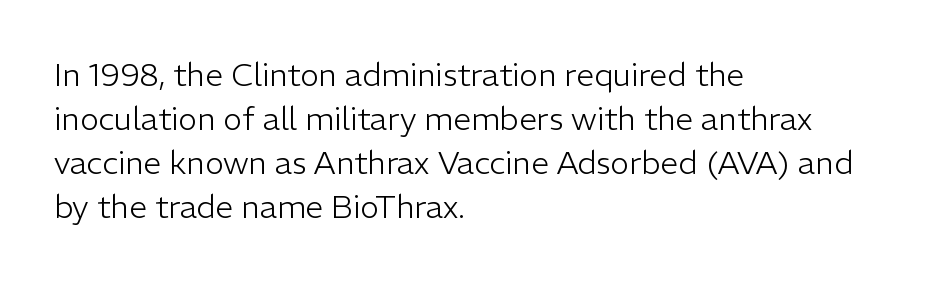
Q: Is the text bold? A: No.
Q: Is the text italic (slanted)? A: No, it is upright.
Q: Is the typeface a serif or a sans-serif typeface? A: Sans-serif.
Q: Is the text underlined? A: No.
Q: How is the paragraph aligned? A: Left-aligned.
Q: Is the spacing between letters normal or unusually wide? A: Normal.
Q: Is the spacing between lines tight, normal or loose? A: Normal.
Q: Width (condensed, normal, or wide)? A: Normal.
Q: Stroke contrast? A: Low.
Q: x-height? A: Medium.
Q: Monospaced? A: No.
